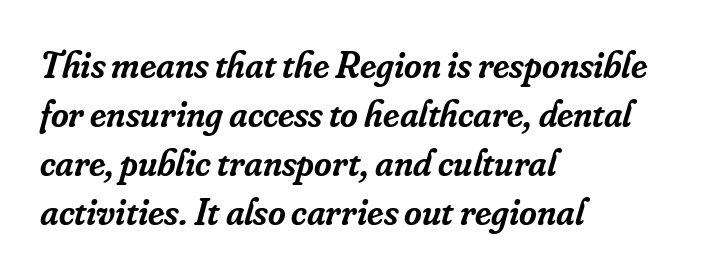
The image shows 38 px semibold serif type, italic (leaning right); set left-aligned, normal line spacing (1.29x), normal letter spacing, not underlined; low stroke contrast and a small x-height.
